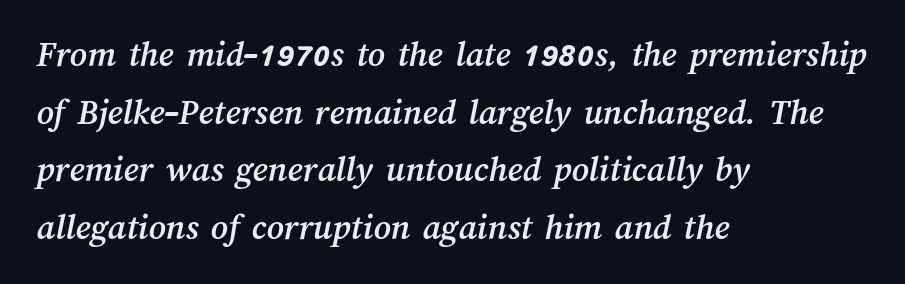
The image shows 37 px text type; set left-aligned, normal line spacing (1.56x), normal letter spacing, not underlined; medium stroke contrast and a medium x-height.
